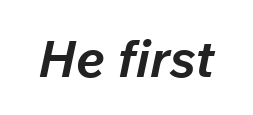
Q: Is the text bold? A: Yes.
Q: Is the text italic (slanted)? A: Yes, it leans right by about 12 degrees.
Q: Is the text underlined? A: No.
Q: Is the spacing between letters normal or unusually wide? A: Normal.
Q: Width (condensed, normal, or wide)? A: Normal.
Q: Stroke contrast? A: Low.
Q: x-height? A: Medium.
Q: Monospaced? A: No.
